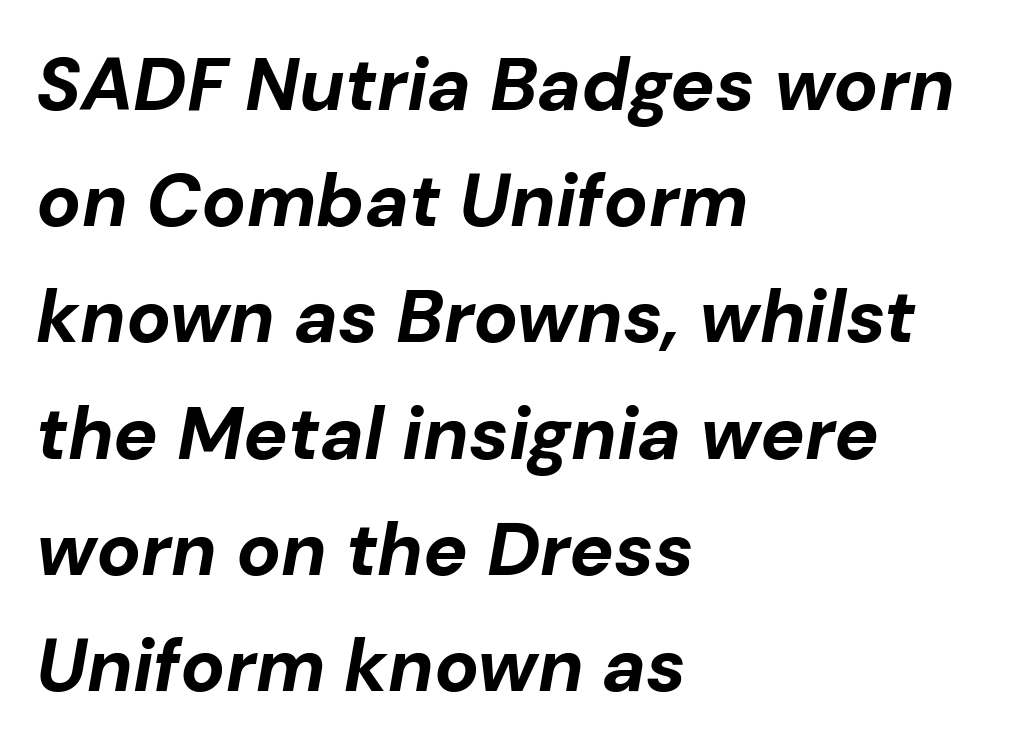
The image shows 74 px bold type, italic (leaning right); set left-aligned, normal line spacing (1.57x), normal letter spacing, not underlined; low stroke contrast and a medium x-height.
